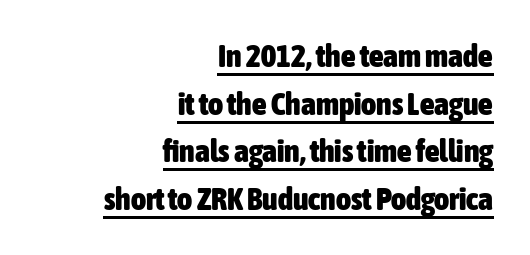
Q: Is the text bold? A: Yes.
Q: Is the text italic (slanted)? A: No, it is upright.
Q: Is the typeface a serif or a sans-serif typeface? A: Sans-serif.
Q: Is the text underlined? A: Yes.
Q: How is the paragraph aligned? A: Right-aligned.
Q: Is the spacing between letters normal or unusually wide? A: Normal.
Q: Is the spacing between lines tight, normal or loose? A: Normal.
Q: Width (condensed, normal, or wide)? A: Condensed.
Q: Stroke contrast? A: Low.
Q: x-height? A: Medium.
Q: Monospaced? A: No.
